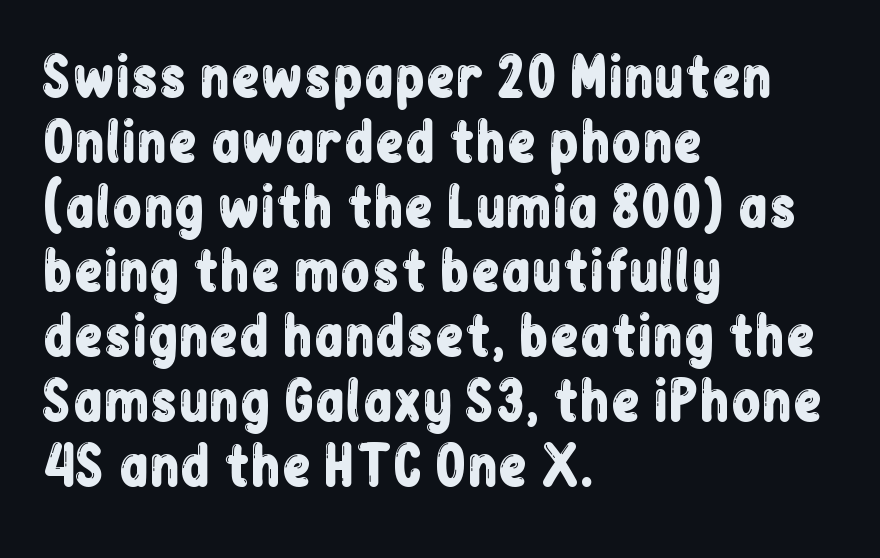
Q: Is the text italic (slanted)? A: No, it is upright.
Q: Is the typeface a serif or a sans-serif typeface? A: Sans-serif.
Q: Is the text underlined? A: No.
Q: How is the paragraph aligned? A: Left-aligned.
Q: Is the spacing between letters normal or unusually wide? A: Normal.
Q: Width (condensed, normal, or wide)? A: Condensed.
Q: Stroke contrast? A: Low.
Q: x-height? A: Medium.
Q: Monospaced? A: No.
